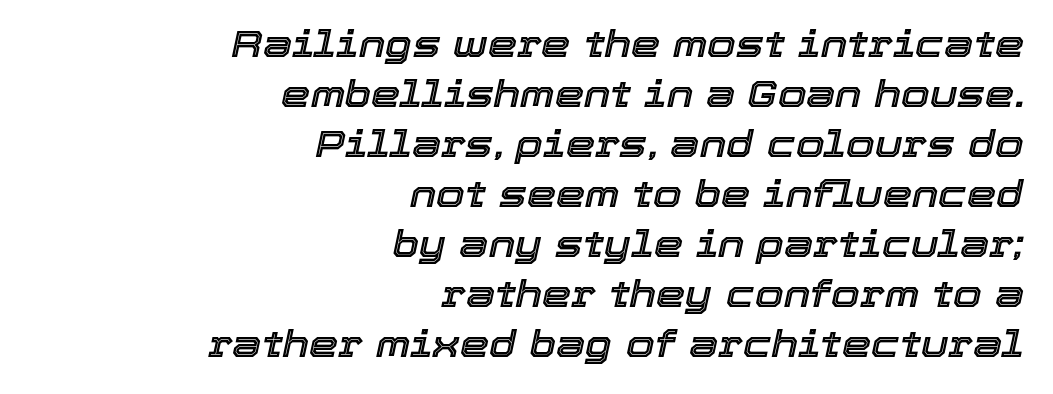
The image shows 37 px text type, italic (leaning right); set right-aligned, normal line spacing (1.35x), normal letter spacing, not underlined; a medium x-height.
